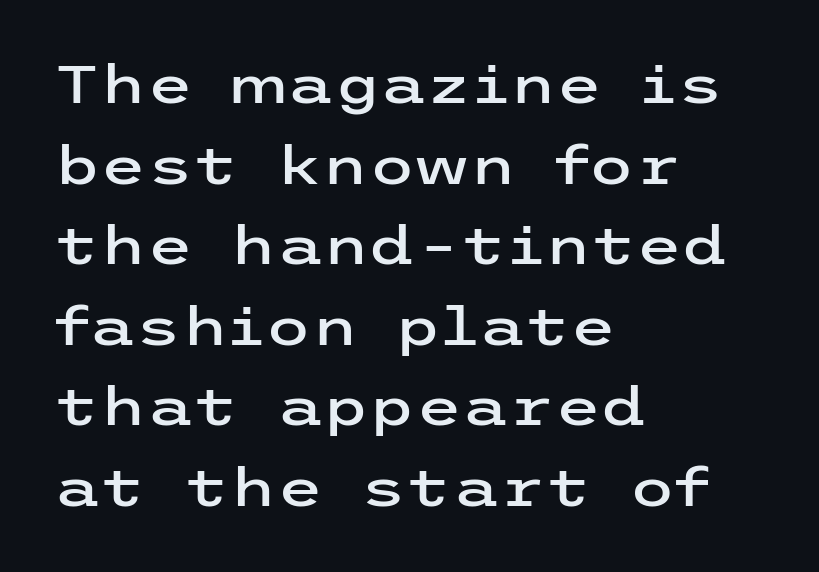
Q: Is the text italic (slanted)? A: No, it is upright.
Q: Is the typeface a serif or a sans-serif typeface? A: Sans-serif.
Q: Is the text underlined? A: No.
Q: How is the paragraph aligned? A: Left-aligned.
Q: Is the spacing between letters normal or unusually wide? A: Normal.
Q: Is the spacing between lines tight, normal or loose? A: Normal.
Q: Width (condensed, normal, or wide)? A: Wide.
Q: Stroke contrast? A: Low.
Q: x-height? A: Medium.
